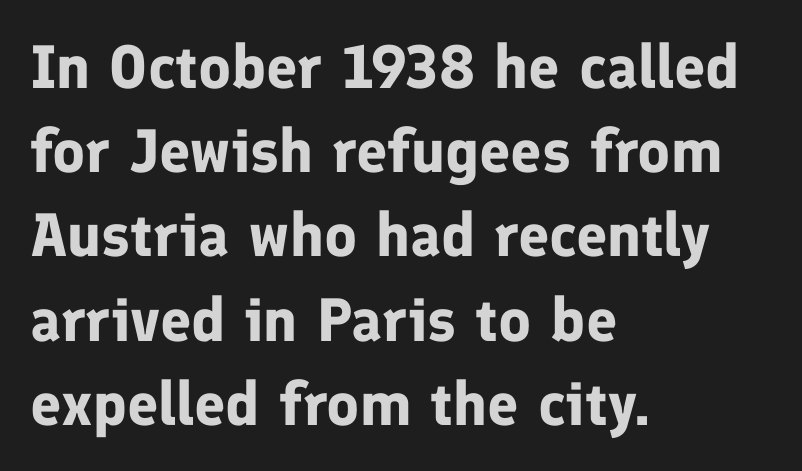
{"serif": "no", "italic": "no", "bold": "yes", "weight": "bold", "width": "normal", "stroke_contrast": "low", "x_height": "medium", "monospaced": "no", "underline": "no", "align": "left", "line_spacing": "normal", "line_spacing_ratio": 1.38, "letter_spacing": "normal", "letter_spacing_em": 0.0, "glyph_px": 61}
